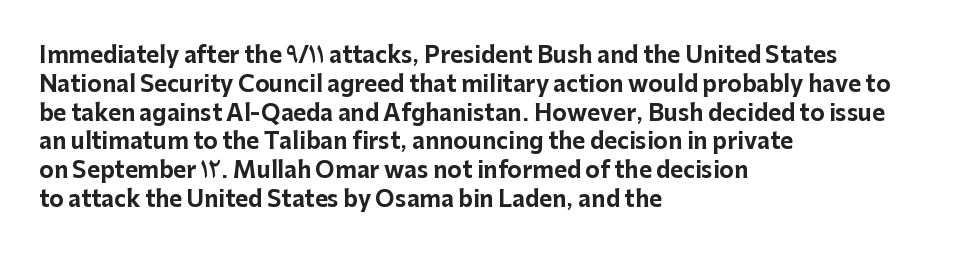
The rows are spaced the way most documents space them. Its strokes are broad and dark, the hallmark of bold type. Posture: upright roman. A bare baseline throughout the passage.
